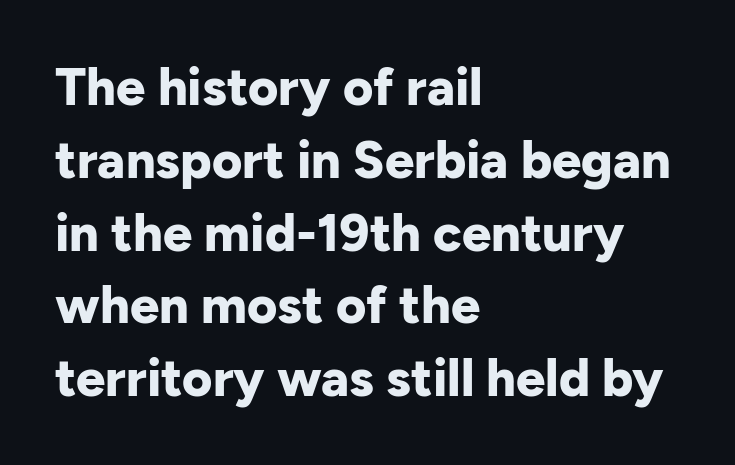
The image shows 52 px bold sans-serif type, upright; set left-aligned, normal line spacing (1.4x), normal letter spacing, not underlined; low stroke contrast and a medium x-height.
